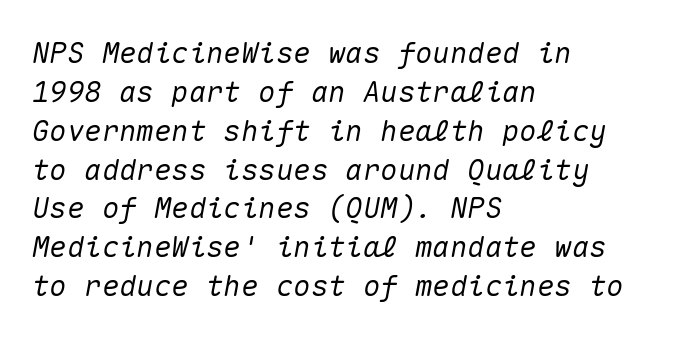
The image shows 29 px text type, italic (leaning right), monospaced; set left-aligned, normal line spacing (1.34x), normal letter spacing, not underlined; medium stroke contrast and a medium x-height.
